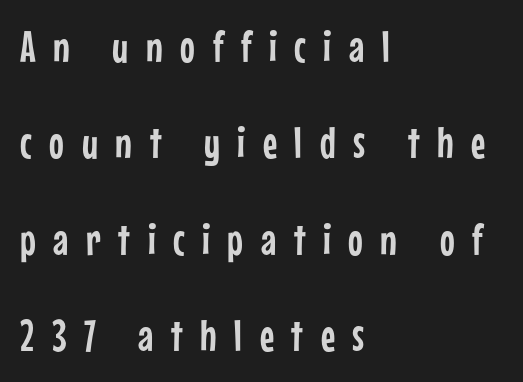
Q: Is the text italic (slanted)? A: No, it is upright.
Q: Is the typeface a serif or a sans-serif typeface? A: Sans-serif.
Q: Is the text underlined? A: No.
Q: How is the paragraph aligned? A: Left-aligned.
Q: Is the spacing between letters normal or unusually wide? A: Unusually wide.
Q: Is the spacing between lines tight, normal or loose? A: Loose.
Q: Width (condensed, normal, or wide)? A: Condensed.
Q: Stroke contrast? A: Low.
Q: x-height? A: Medium.
Q: Monospaced? A: No.
